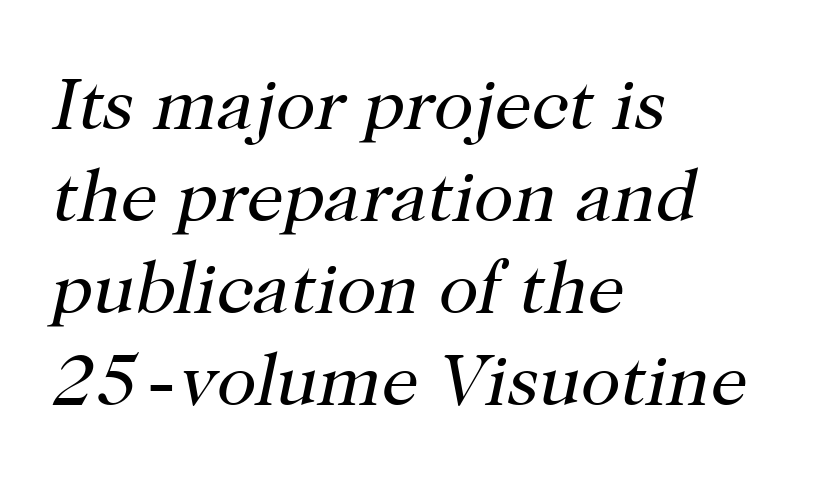
The image shows 73 px regular-weight serif type, italic (leaning right); set left-aligned, normal line spacing (1.26x), normal letter spacing, not underlined; high stroke contrast and a medium x-height.
